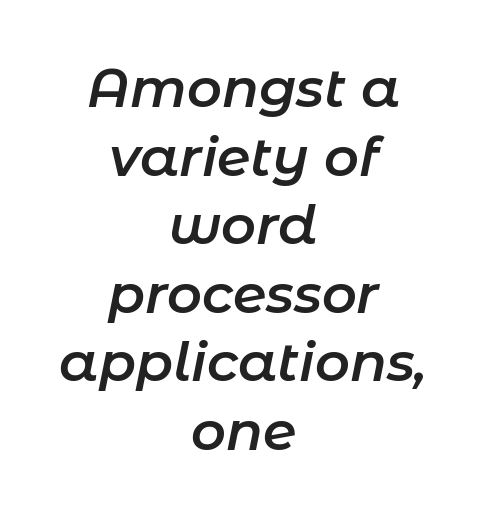
Q: Is the text bold? A: Semi-bold.
Q: Is the text italic (slanted)? A: Yes, it leans right by about 11 degrees.
Q: Is the text underlined? A: No.
Q: How is the paragraph aligned? A: Centered.
Q: Is the spacing between letters normal or unusually wide? A: Normal.
Q: Is the spacing between lines tight, normal or loose? A: Normal.
Q: Width (condensed, normal, or wide)? A: Normal.
Q: Stroke contrast? A: Low.
Q: x-height? A: Medium.
Q: Monospaced? A: No.
